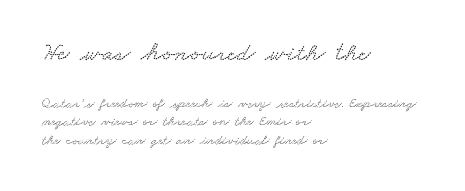
Q: Is the text underlined? A: No.
Q: How is the paragraph aligned? A: Left-aligned.
Q: Is the spacing between letters normal or unusually wide? A: Normal.
Q: Is the spacing between lines tight, normal or loose? A: Normal.
Q: Which block of text is set in a larger size, the first (top) or the second (bottom)? A: The first (top) one.
